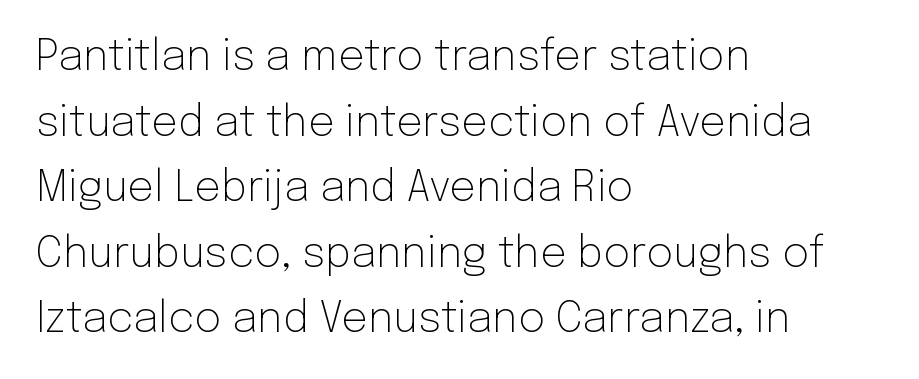
Short note: letters normally spaced. Is there any slant? The stems are plumb. Which margin do the lines hug? The left one — the right edge is uneven. The font is comparable to plain body text, perhaps lighter.
